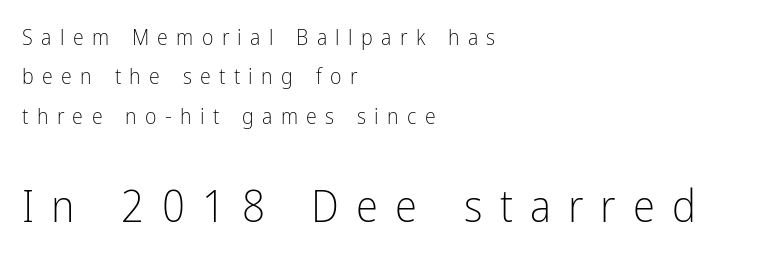
Letters rest on an invisible, unmarked baseline. Each line starts at the same left margin while the right side varies. Does the bottom block carry the larger type? Yes, it does. You could not count columns in this text — the font is proportionally spaced. What kind of face is this? One without serifs — a sans.
